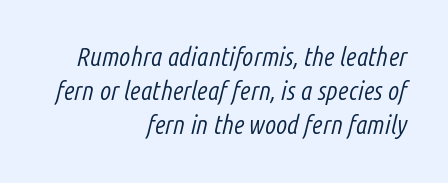
Letter spacing: default. Visually the block forms a straight wall on the right and a jagged coastline on the left. Weight: in the light-to-regular range. Whoever set this chose a conventional vertical rhythm. Decoration check: the copy has no underline.
